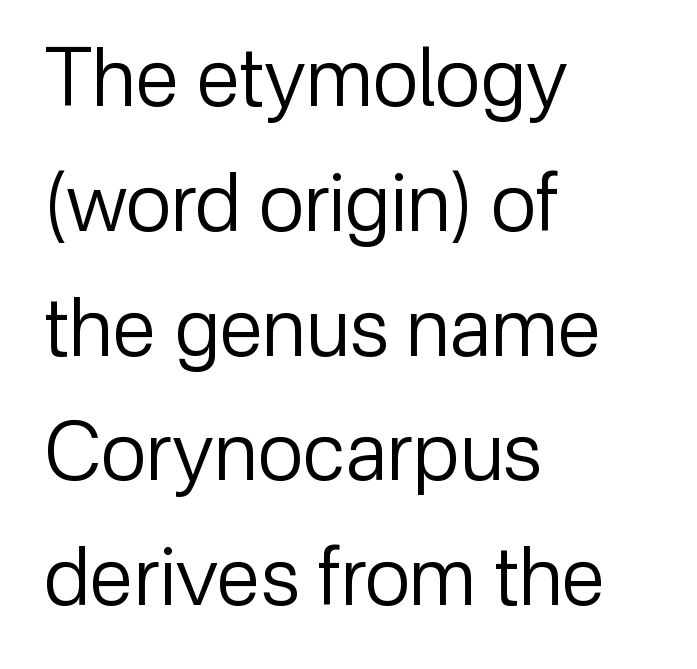
Italic? Not at all — the glyphs are vertical. Words appear dense and cohesive because spacing is normal. Varying glyph widths throughout — classic text-font behaviour. These lines are set flush left with a ragged right edge.
